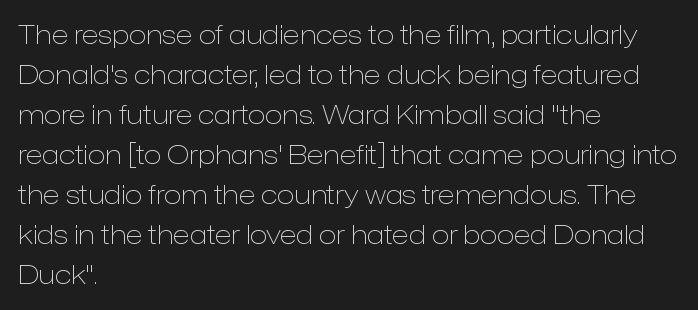
Q: Is the text bold? A: No.
Q: Is the text italic (slanted)? A: No, it is upright.
Q: Is the text underlined? A: No.
Q: How is the paragraph aligned? A: Left-aligned.
Q: Is the spacing between letters normal or unusually wide? A: Normal.
Q: Is the spacing between lines tight, normal or loose? A: Normal.
